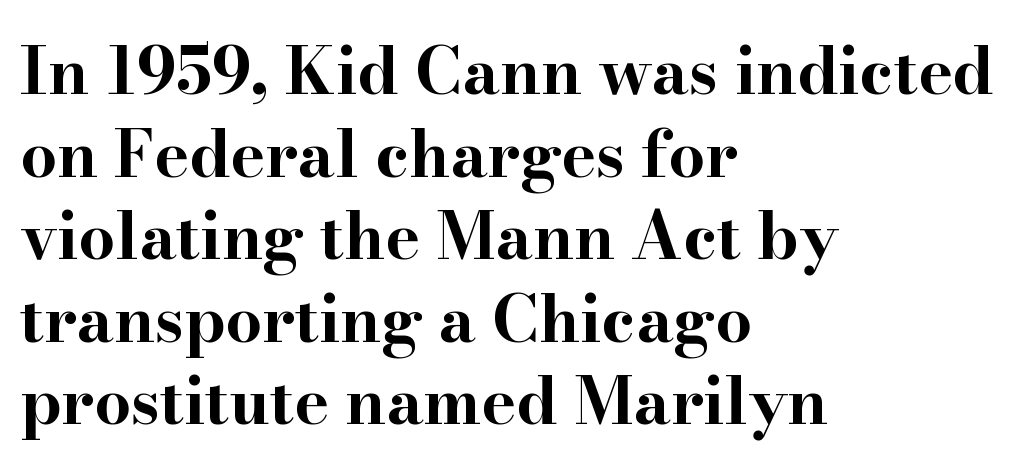
Q: Is the text bold? A: Yes.
Q: Is the text italic (slanted)? A: No, it is upright.
Q: Is the typeface a serif or a sans-serif typeface? A: Serif.
Q: Is the text underlined? A: No.
Q: How is the paragraph aligned? A: Left-aligned.
Q: Is the spacing between letters normal or unusually wide? A: Normal.
Q: Is the spacing between lines tight, normal or loose? A: Normal.
Q: Width (condensed, normal, or wide)? A: Wide.
Q: Stroke contrast? A: High.
Q: x-height? A: Small.
Q: Monospaced? A: No.
